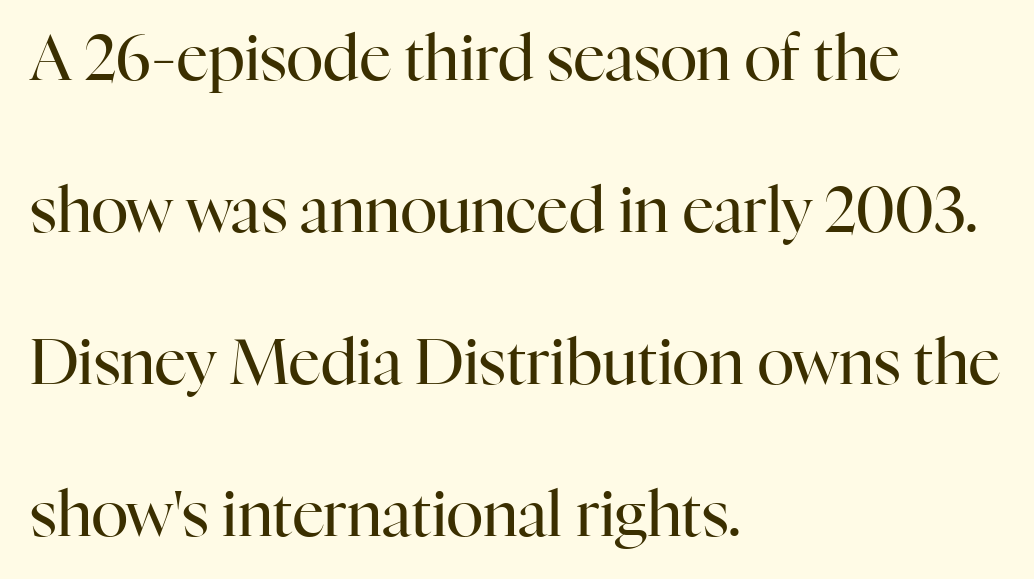
Q: Is the text bold? A: No.
Q: Is the text italic (slanted)? A: No, it is upright.
Q: Is the typeface a serif or a sans-serif typeface? A: Serif.
Q: Is the text underlined? A: No.
Q: How is the paragraph aligned? A: Left-aligned.
Q: Is the spacing between letters normal or unusually wide? A: Normal.
Q: Is the spacing between lines tight, normal or loose? A: Loose.
Q: Width (condensed, normal, or wide)? A: Normal.
Q: Stroke contrast? A: High.
Q: x-height? A: Medium.
Q: Monospaced? A: No.
